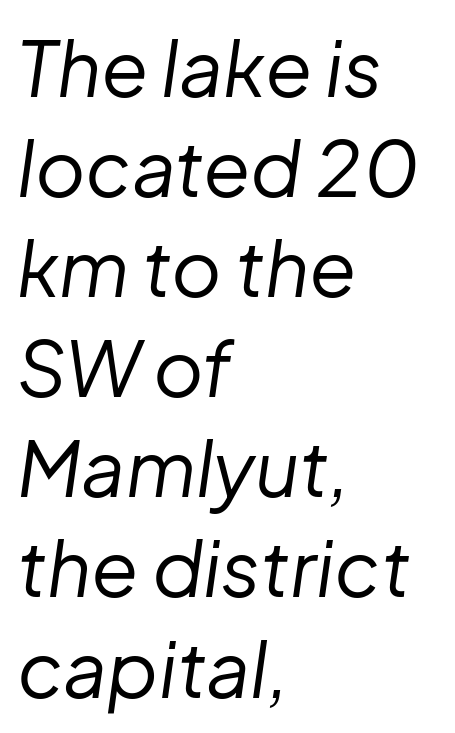
Q: Is the text bold? A: No.
Q: Is the text italic (slanted)? A: Yes, it leans right by about 8 degrees.
Q: Is the text underlined? A: No.
Q: How is the paragraph aligned? A: Left-aligned.
Q: Is the spacing between letters normal or unusually wide? A: Normal.
Q: Is the spacing between lines tight, normal or loose? A: Normal.
Q: Width (condensed, normal, or wide)? A: Normal.
Q: Stroke contrast? A: Low.
Q: x-height? A: Medium.
Q: Monospaced? A: No.
